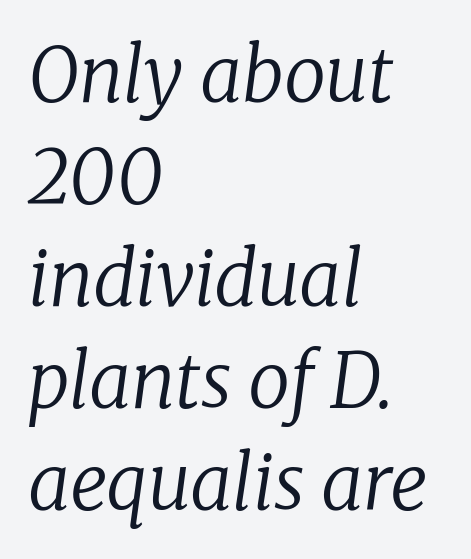
{"serif": "yes", "italic": "yes", "lean": "right", "slant_degrees": 8, "bold": "no", "weight": "regular", "width": "normal", "stroke_contrast": "low", "x_height": "medium", "monospaced": "no", "underline": "no", "align": "left", "line_spacing": "normal", "line_spacing_ratio": 1.36, "letter_spacing": "normal", "letter_spacing_em": 0.0, "glyph_px": 75}
